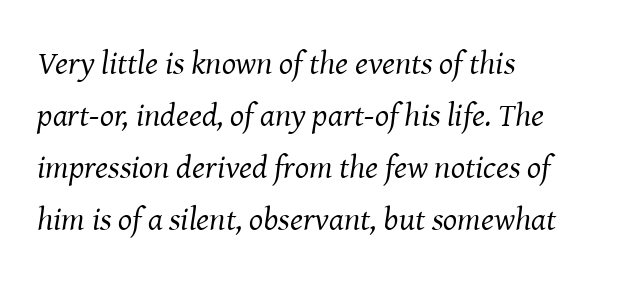
The image shows 33 px regular-weight serif type, italic (leaning right); set left-aligned, normal line spacing (1.58x), normal letter spacing, not underlined; medium stroke contrast and a medium x-height.
